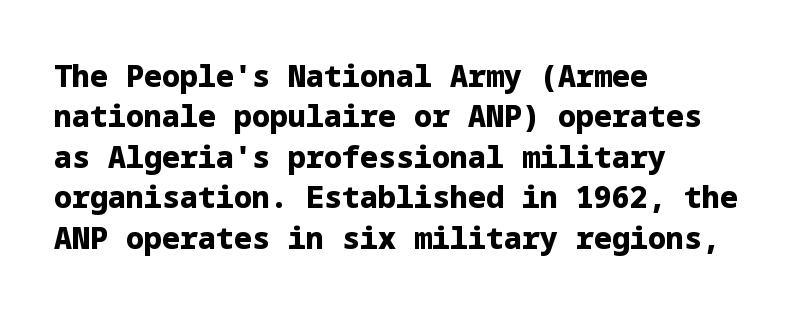
Q: Is the text bold? A: Yes.
Q: Is the text italic (slanted)? A: No, it is upright.
Q: Is the typeface a serif or a sans-serif typeface? A: Sans-serif.
Q: Is the text underlined? A: No.
Q: How is the paragraph aligned? A: Left-aligned.
Q: Is the spacing between letters normal or unusually wide? A: Normal.
Q: Is the spacing between lines tight, normal or loose? A: Normal.
Q: Width (condensed, normal, or wide)? A: Normal.
Q: Stroke contrast? A: Low.
Q: x-height? A: Medium.
